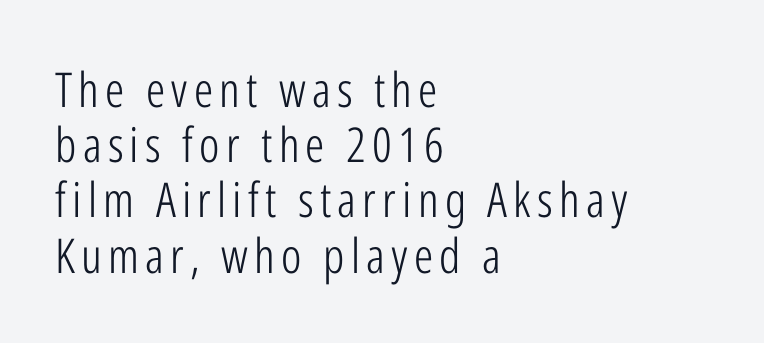
Q: Is the text bold? A: No.
Q: Is the text italic (slanted)? A: No, it is upright.
Q: Is the typeface a serif or a sans-serif typeface? A: Sans-serif.
Q: Is the text underlined? A: No.
Q: How is the paragraph aligned? A: Left-aligned.
Q: Is the spacing between lines tight, normal or loose? A: Tight.
Q: Width (condensed, normal, or wide)? A: Condensed.
Q: Stroke contrast? A: Low.
Q: x-height? A: Medium.
Q: Monospaced? A: No.
